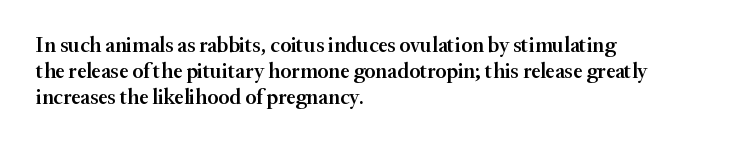
Weight: semibold (demi). Clear beneath every line of the passage. Nothing unusual about the tracking: characters are spaced as the font intends. Notice how the stems are strictly vertical — no italics here. This sample is left-justified, so line endings fall wherever the words run out.
